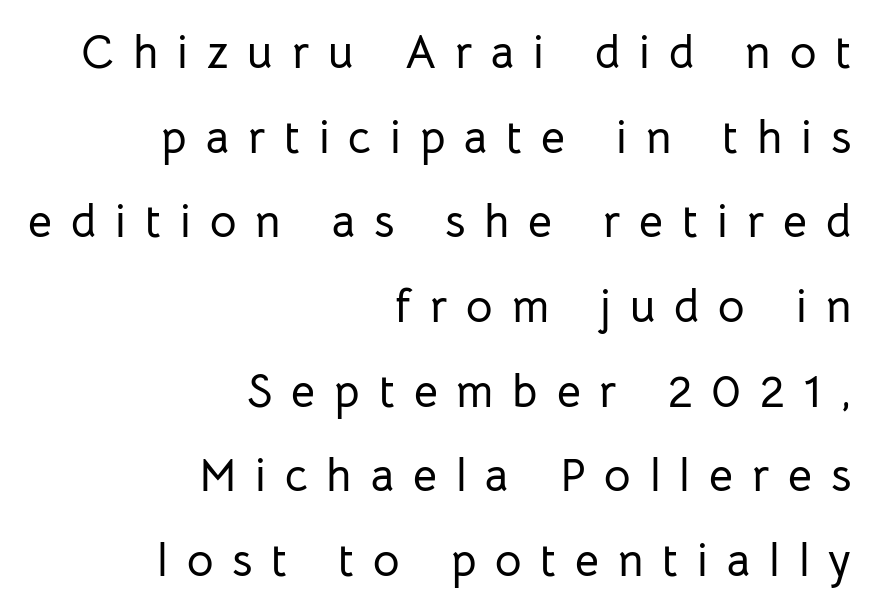
The passage shown is typed in a proportional face where columns would drift. You could only call the tracking loose — the letters float apart. Quick note: not italic, upright. This sample is right-justified, so line beginnings fall wherever the words allow. Serif or sans? Sans — the stroke terminals are bare. Nobody drew a line under any word here.
